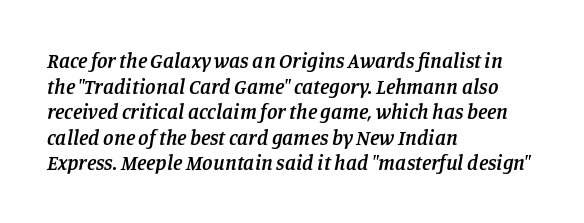
The image shows 21 px text type, italic (leaning right); set left-aligned, line spacing 1.22x, normal letter spacing, not underlined.
